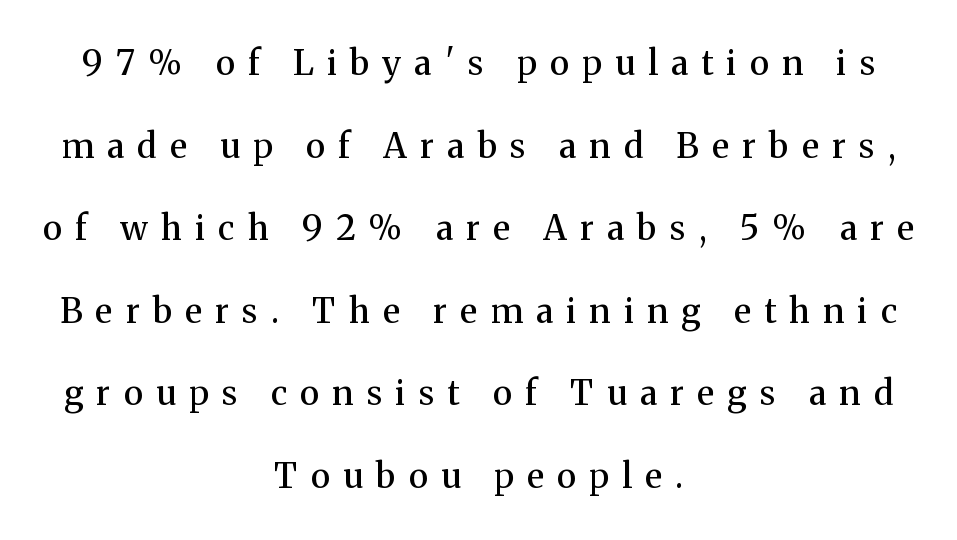
Q: Is the text bold? A: Semi-bold.
Q: Is the text italic (slanted)? A: No, it is upright.
Q: Is the typeface a serif or a sans-serif typeface? A: Serif.
Q: Is the text underlined? A: No.
Q: How is the paragraph aligned? A: Centered.
Q: Is the spacing between letters normal or unusually wide? A: Unusually wide.
Q: Is the spacing between lines tight, normal or loose? A: Loose.
Q: Width (condensed, normal, or wide)? A: Normal.
Q: Stroke contrast? A: Medium.
Q: x-height? A: Medium.
Q: Monospaced? A: No.
